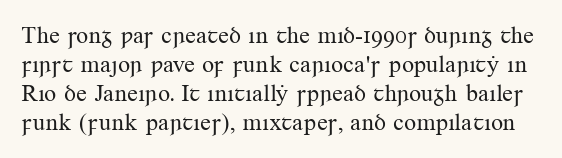
Q: Is the text bold? A: No.
Q: Is the text italic (slanted)? A: No, it is upright.
Q: Is the text underlined? A: No.
Q: Is the spacing between letters normal or unusually wide? A: Normal.
